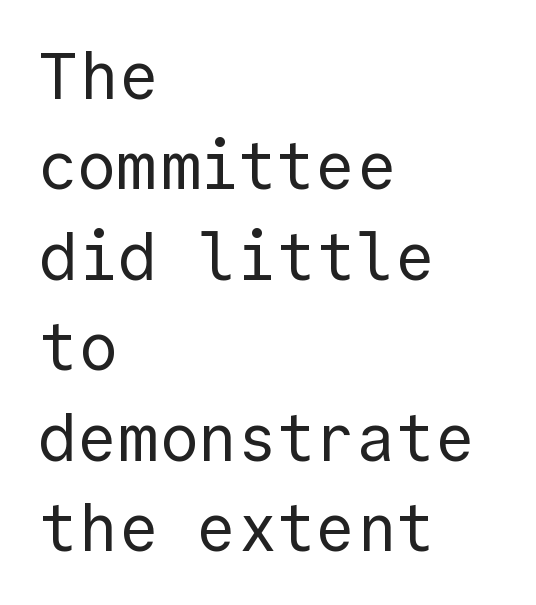
Type style note: lacks serifs. The passage shown is typed in a monospace face where columns stay perfectly aligned. If you drew a line through each stem, it would be perfectly vertical. The passage shown stacks its lines at a standard gap. A clean baseline with only descenders dipping below it.
